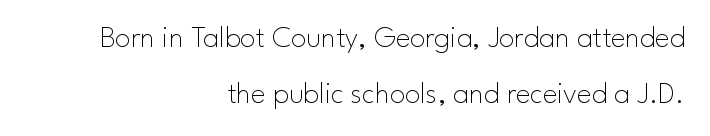
{"serif": "no", "italic": "no", "bold": "no", "weight": "thin", "width": "normal", "stroke_contrast": "low", "x_height": "small", "monospaced": "no", "underline": "no", "align": "right", "line_spacing_ratio": 1.81, "letter_spacing": "normal", "letter_spacing_em": 0.0, "glyph_px": 31}
